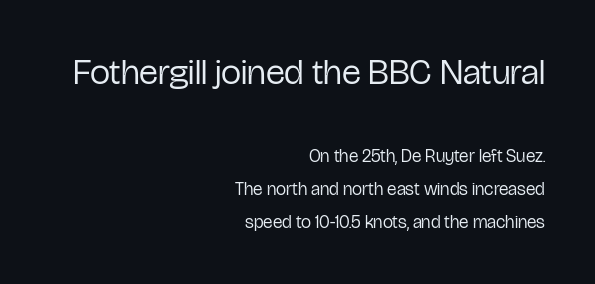
{"serif": "no", "italic": "no", "bold": "no", "weight": "regular", "width": "condensed", "stroke_contrast": "low", "x_height": "medium", "monospaced": "no", "underline": "no", "align": "right", "line_spacing_ratio": 1.84, "letter_spacing": "normal", "letter_spacing_em": 0.0, "larger_block": "first", "size_ratio": 2.0, "glyph_px": 36}
